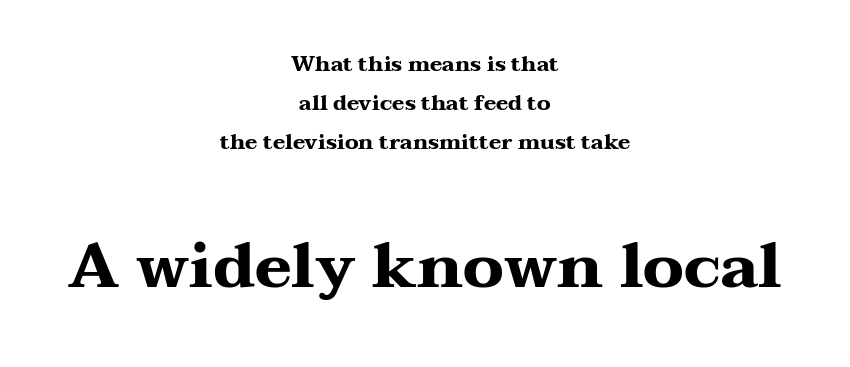
The image shows 63 px heavy, wide serif type, upright; set centered, line spacing 1.85x, normal letter spacing, not underlined; the second (bottom) block is 3.0x larger; medium stroke contrast and a medium x-height.
